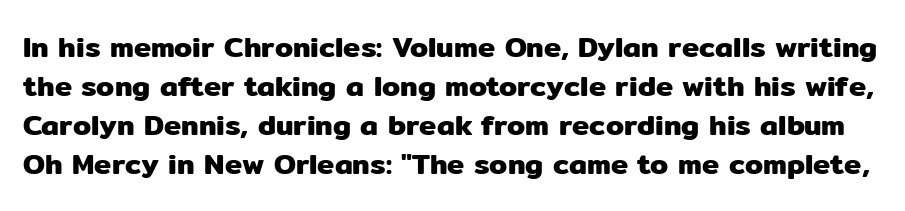
The image shows 29 px sans-serif type, upright; set normal line spacing (1.35x), normal letter spacing, not underlined; low stroke contrast and a medium x-height.
